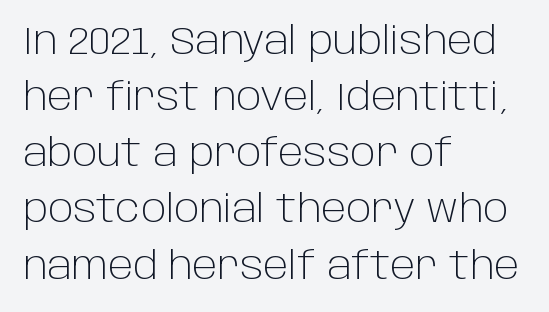
{"serif": "no", "italic": "no", "bold": "no", "weight": "light", "width": "normal", "stroke_contrast": "low", "x_height": "large", "monospaced": "no", "underline": "no", "align": "left", "line_spacing": "normal", "line_spacing_ratio": 1.44, "letter_spacing": "normal", "letter_spacing_em": 0.0, "glyph_px": 39}
